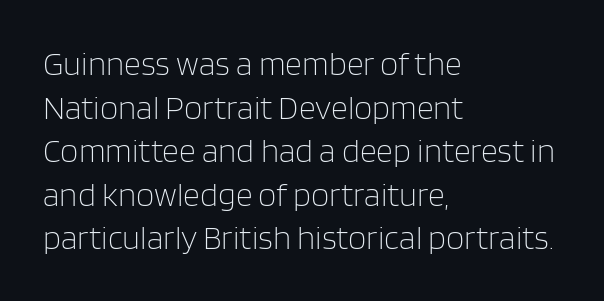
The image shows 33 px light sans-serif type, upright; set left-aligned, normal line spacing (1.32x), normal letter spacing, not underlined; low stroke contrast and a large x-height.
